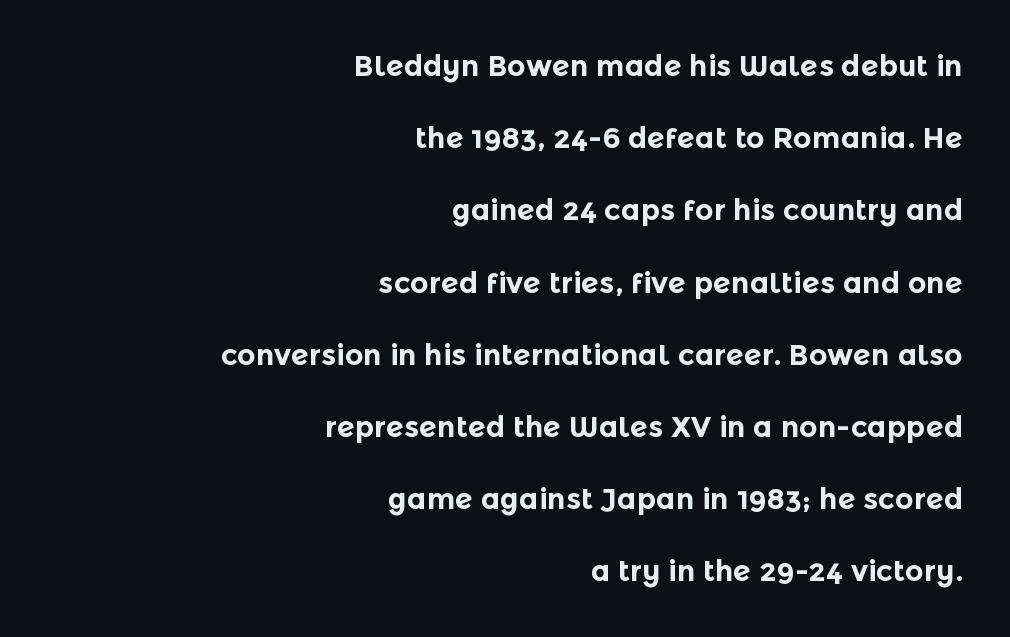
Q: Is the text bold? A: Yes.
Q: Is the text italic (slanted)? A: No, it is upright.
Q: Is the typeface a serif or a sans-serif typeface? A: Sans-serif.
Q: Is the text underlined? A: No.
Q: How is the paragraph aligned? A: Right-aligned.
Q: Is the spacing between letters normal or unusually wide? A: Normal.
Q: Is the spacing between lines tight, normal or loose? A: Loose.
Q: Width (condensed, normal, or wide)? A: Normal.
Q: x-height? A: Medium.
Q: Monospaced? A: No.
